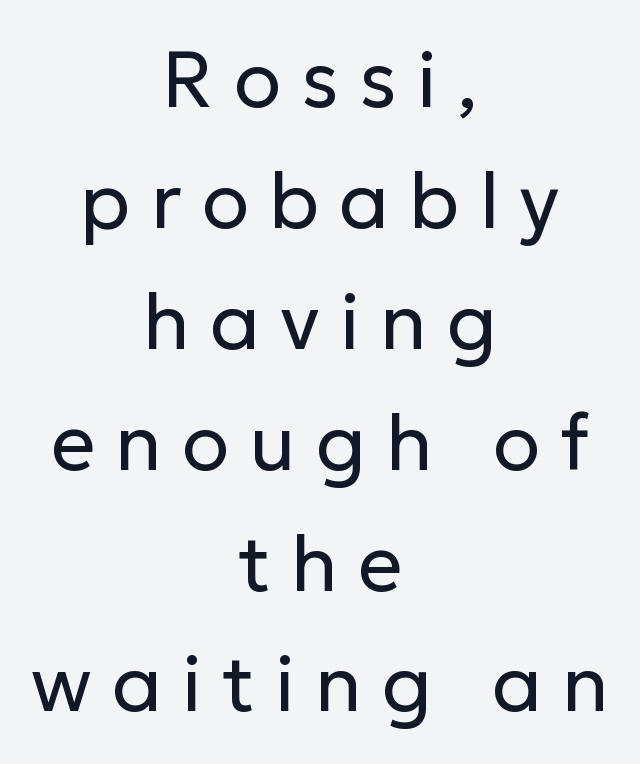
{"serif": "no", "italic": "no", "bold": "no", "weight": "regular", "width": "normal", "stroke_contrast": "low", "x_height": "medium", "monospaced": "no", "underline": "no", "align": "center", "line_spacing": "normal", "line_spacing_ratio": 1.55, "letter_spacing": "wide", "letter_spacing_em": 0.26, "glyph_px": 78}
